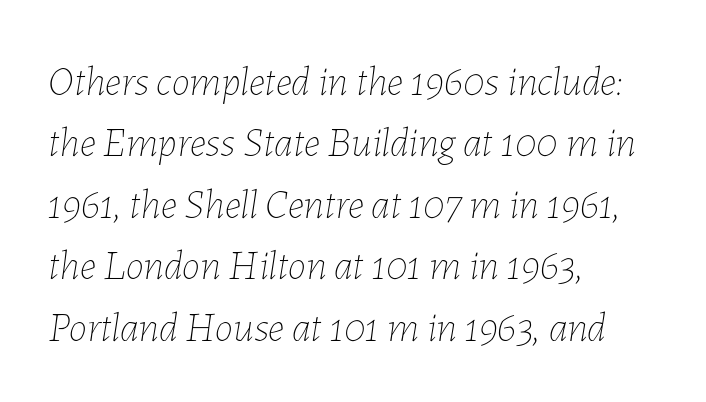
The image shows 41 px thin type, italic (leaning right); set left-aligned, normal line spacing (1.5x), normal letter spacing, not underlined; low stroke contrast and a medium x-height.
